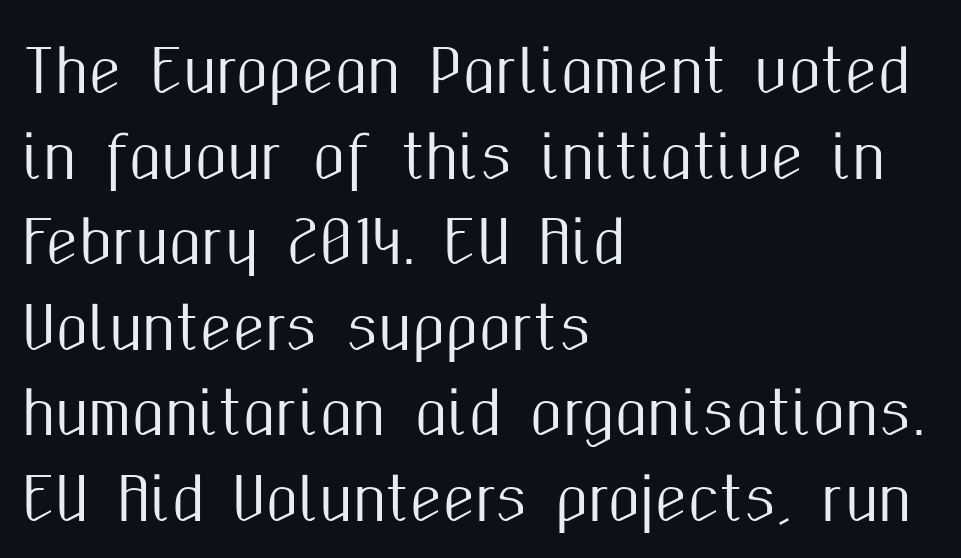
The image shows 59 px condensed sans-serif type, upright; set left-aligned, normal line spacing (1.45x), normal letter spacing, not underlined; medium stroke contrast and a medium x-height.
